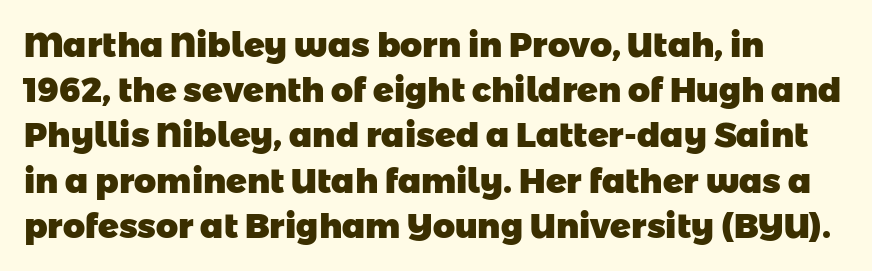
{"serif": "no", "bold": "yes", "weight": "heavy", "width": "normal", "stroke_contrast": "low", "x_height": "medium", "monospaced": "no", "underline": "no", "align": "left", "line_spacing": "normal", "line_spacing_ratio": 1.33, "letter_spacing": "normal", "letter_spacing_em": 0.0, "glyph_px": 34}
